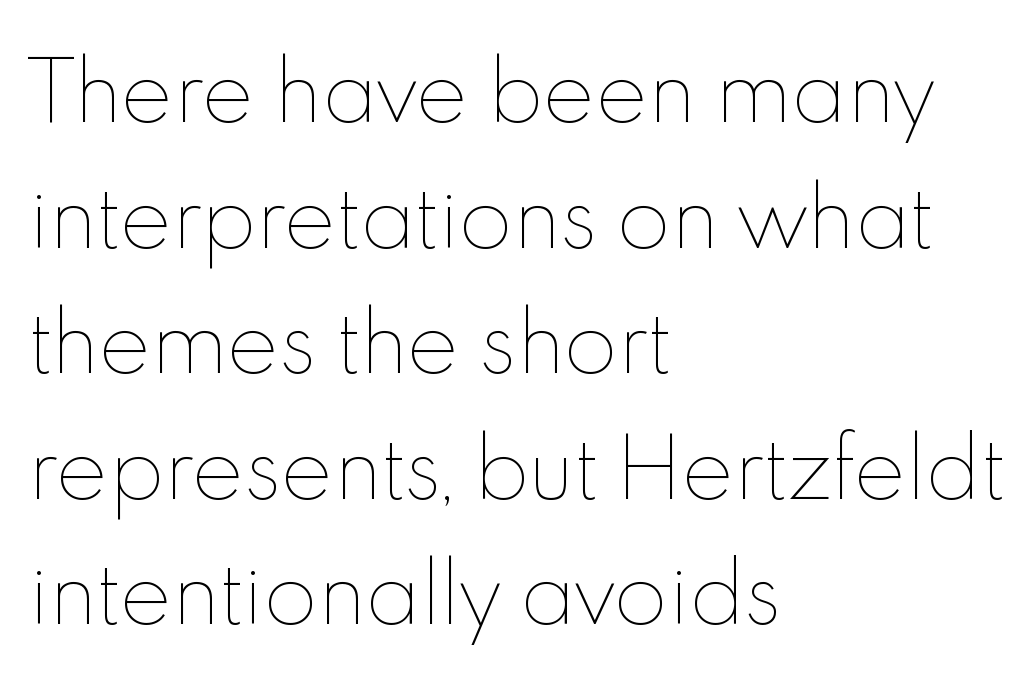
Q: Is the text bold? A: No.
Q: Is the text italic (slanted)? A: No, it is upright.
Q: Is the text underlined? A: No.
Q: How is the paragraph aligned? A: Left-aligned.
Q: Is the spacing between letters normal or unusually wide? A: Normal.
Q: Is the spacing between lines tight, normal or loose? A: Normal.
Q: Width (condensed, normal, or wide)? A: Normal.
Q: x-height? A: Small.
Q: Monospaced? A: No.
